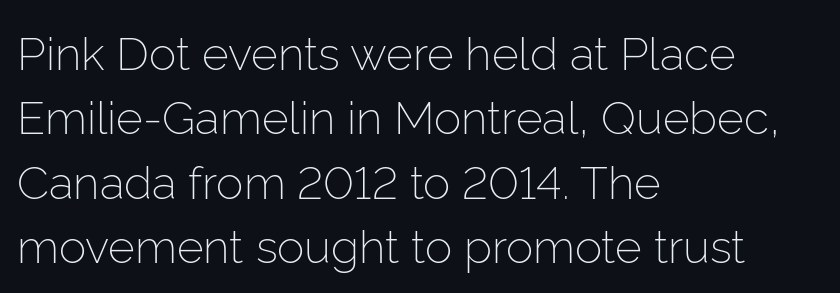
Stroke mass is kept to a normal reading level or below. Is the letter spacing exaggerated? No — it looks like the ordinary default. If you measured baseline to baseline, you'd find a middling distance. You could not count columns in this text — the font is proportionally spaced.
